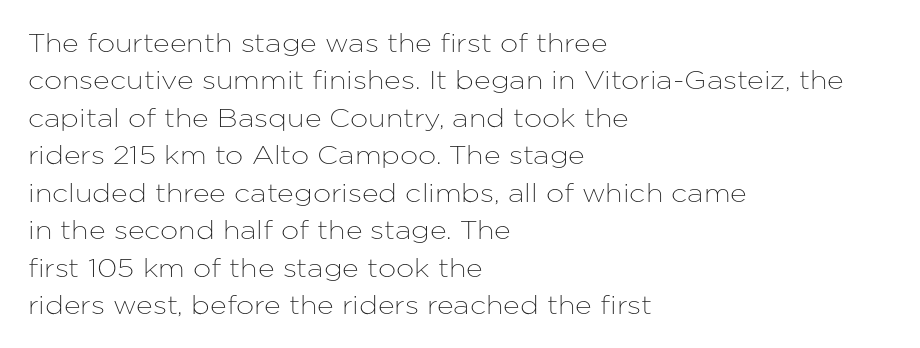
The image shows 26 px text type, upright; set left-aligned, normal line spacing (1.44x), normal letter spacing, not underlined.
